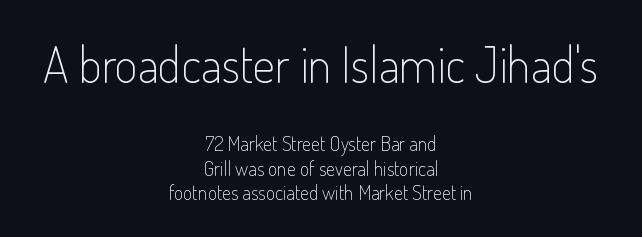
The image shows 49 px light, condensed sans-serif type, upright; set centered, line spacing 1.21x, normal letter spacing, not underlined; the first (top) block is 2.45x larger; low stroke contrast and a small x-height.
